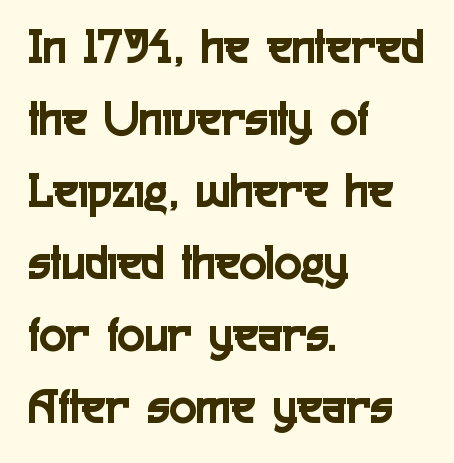
You could not count columns in this text — the font is proportionally spaced. The passage is arranged the way most books set body copy — flush left. The designer left line spacing at the default. The letters carry no serifs — their stems end cleanly without finishing strokes.
